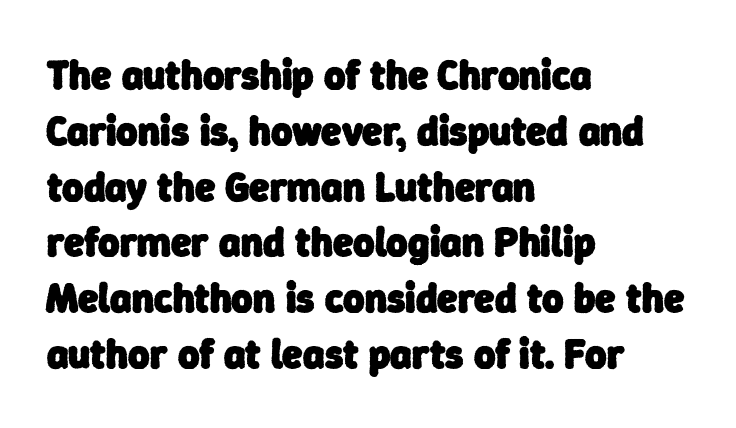
{"serif": "no", "bold": "yes", "weight": "heavy", "width": "normal", "stroke_contrast": "low", "x_height": "medium", "monospaced": "no", "underline": "no", "align": "left", "line_spacing": "normal", "line_spacing_ratio": 1.36, "letter_spacing": "normal", "letter_spacing_em": 0.0, "glyph_px": 41}
